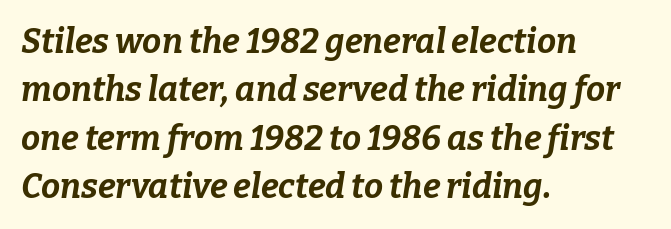
The image shows 34 px bold type, italic (leaning right); set left-aligned, normal line spacing (1.42x), normal letter spacing, not underlined; low stroke contrast and a medium x-height.
